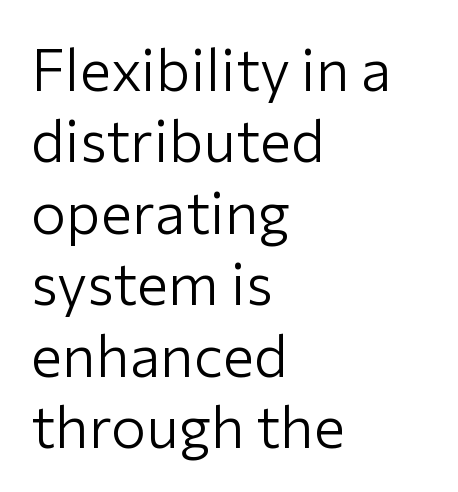
Q: Is the text bold? A: No.
Q: Is the text italic (slanted)? A: No, it is upright.
Q: Is the typeface a serif or a sans-serif typeface? A: Sans-serif.
Q: Is the text underlined? A: No.
Q: How is the paragraph aligned? A: Left-aligned.
Q: Is the spacing between letters normal or unusually wide? A: Normal.
Q: Width (condensed, normal, or wide)? A: Normal.
Q: Stroke contrast? A: Low.
Q: x-height? A: Medium.
Q: Monospaced? A: No.
